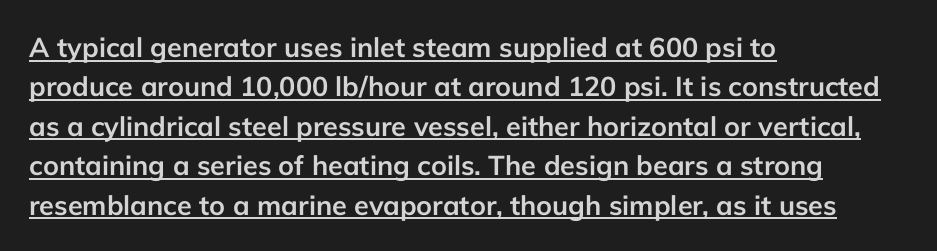
Q: Is the text bold? A: Yes.
Q: Is the text italic (slanted)? A: No, it is upright.
Q: Is the text underlined? A: Yes.
Q: How is the paragraph aligned? A: Left-aligned.
Q: Is the spacing between letters normal or unusually wide? A: Normal.
Q: Is the spacing between lines tight, normal or loose? A: Normal.
